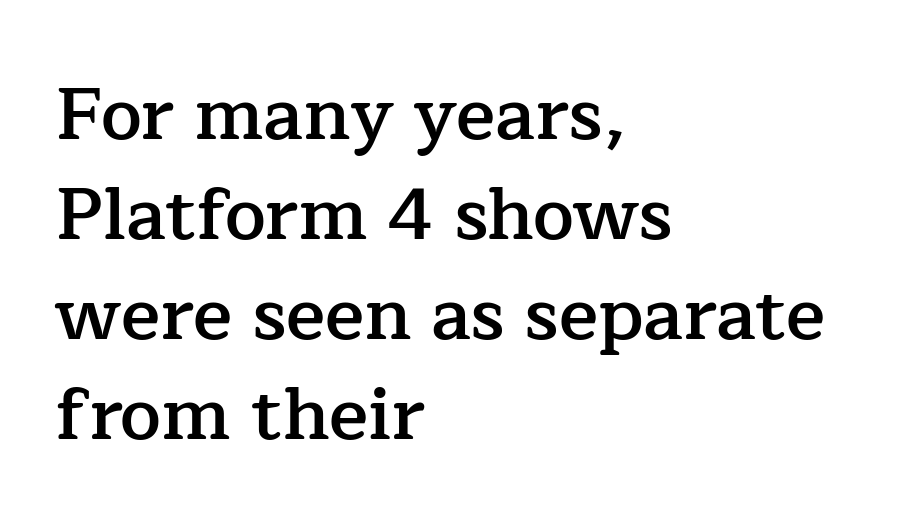
The image shows 73 px semibold serif type, upright; set left-aligned, normal line spacing (1.37x), normal letter spacing, not underlined; low stroke contrast and a medium x-height.
